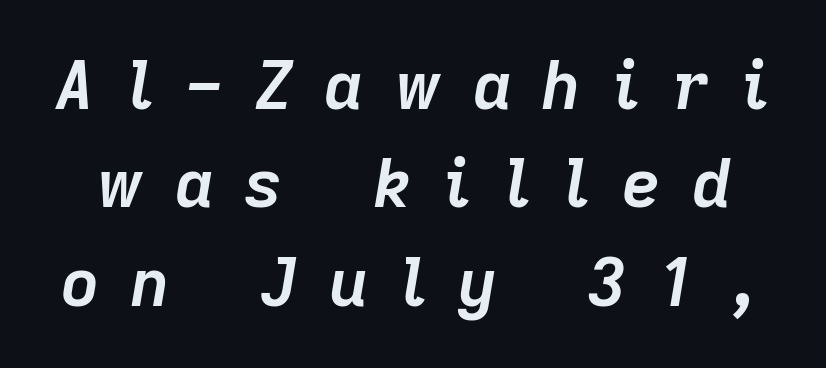
Q: Is the text bold? A: Yes.
Q: Is the text italic (slanted)? A: Yes, it leans right by about 9 degrees.
Q: Is the text underlined? A: No.
Q: Is the spacing between letters normal or unusually wide? A: Unusually wide.
Q: Is the spacing between lines tight, normal or loose? A: Normal.
Q: Width (condensed, normal, or wide)? A: Normal.
Q: Stroke contrast? A: Low.
Q: x-height? A: Medium.
Q: Monospaced? A: No.
